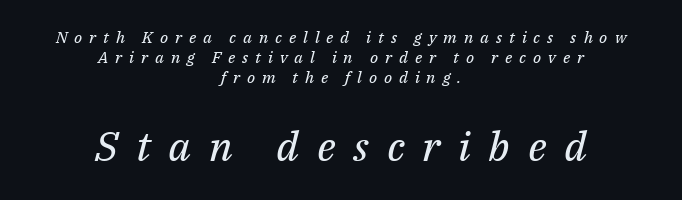
The image shows 41 px regular-weight serif type, italic (leaning right); set centered, line spacing 1.24x, unusually wide letter spacing (+0.43 em), not underlined; the second (bottom) block is 2.56x larger; medium stroke contrast and a medium x-height.
